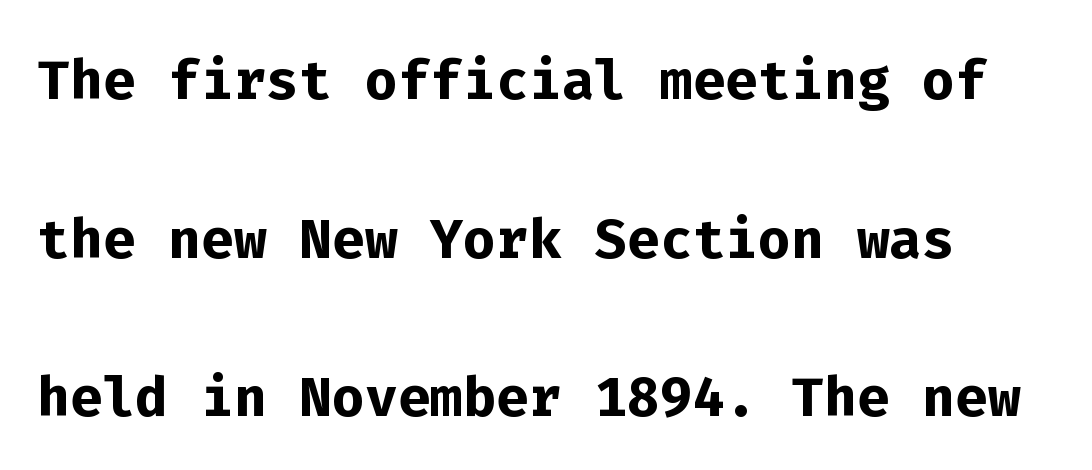
Every character here occupies the same horizontal width, giving the sample a typewriter-like rhythm. The gaps between neighbouring characters are ordinary and unremarkable. Descender tails drop into unmarked territory. The designer dialed line spacing up above the default. Nothing sits at the stroke ends, so this counts as sans-serif. These lines were composed using upright roman letters.
